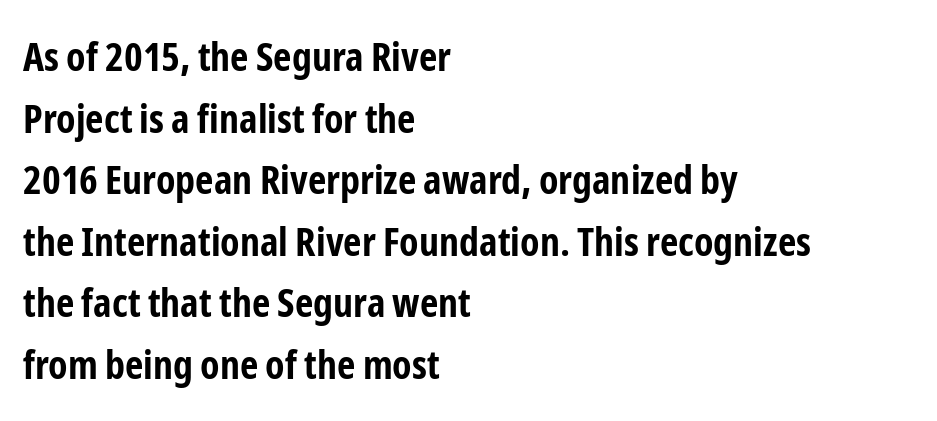
Q: Is the text bold? A: Yes.
Q: Is the text italic (slanted)? A: No, it is upright.
Q: Is the typeface a serif or a sans-serif typeface? A: Sans-serif.
Q: Is the text underlined? A: No.
Q: How is the paragraph aligned? A: Left-aligned.
Q: Is the spacing between letters normal or unusually wide? A: Normal.
Q: Is the spacing between lines tight, normal or loose? A: Normal.
Q: Width (condensed, normal, or wide)? A: Condensed.
Q: Stroke contrast? A: Low.
Q: x-height? A: Medium.
Q: Monospaced? A: No.
